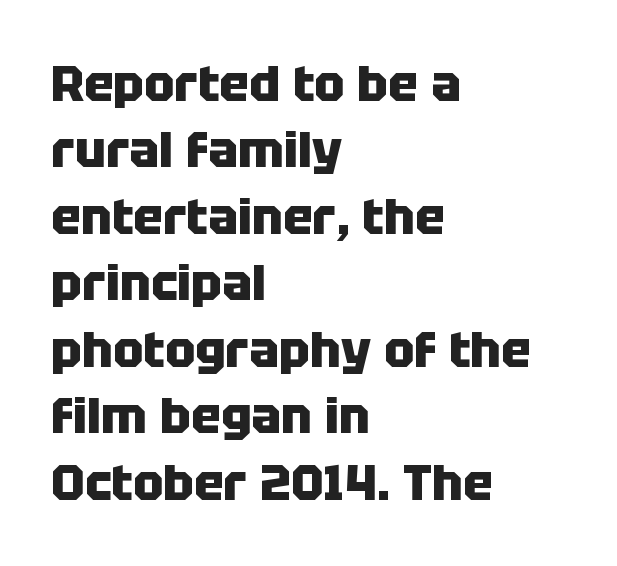
The image shows 50 px heavy sans-serif type, upright; set left-aligned, normal line spacing (1.33x), normal letter spacing, not underlined; low stroke contrast and a large x-height.
